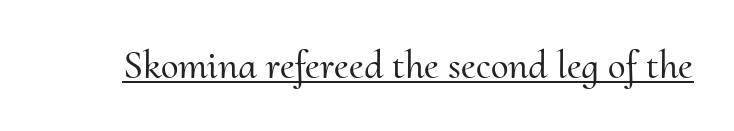
The image shows 40 px serif type, upright; set normal letter spacing, underlined; medium stroke contrast and a small x-height.
